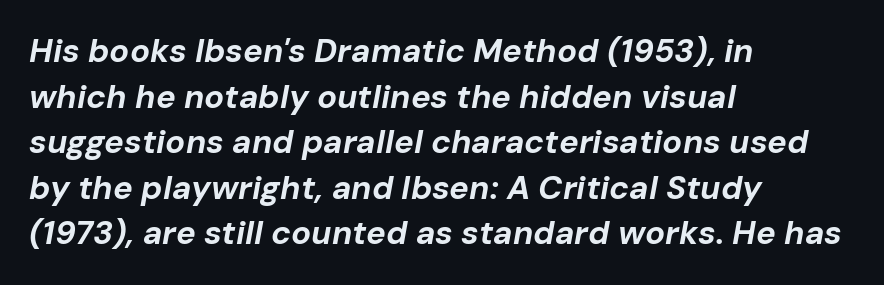
Look at the tracking — it's just the regular setting, nothing added. The zone under the glyphs is completely vacant. The passage is arranged the way most books set body copy — flush left. This sample has the flowing, uneven cadence of proportional lettering. The lines sit at an ordinary, default distance from one another. Posture: slanted.
